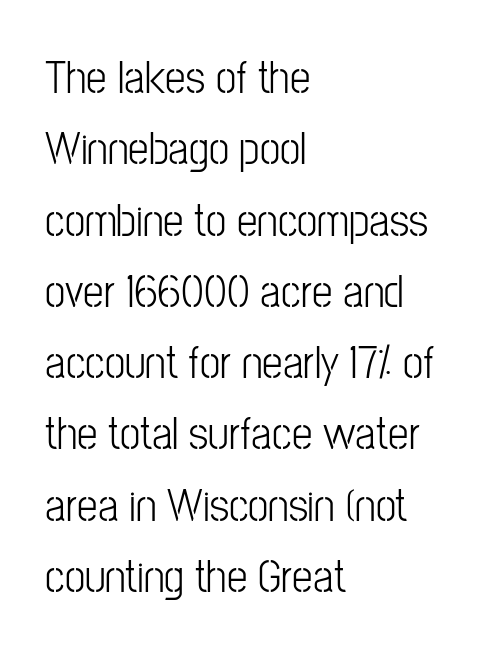
Q: Is the text bold? A: No.
Q: Is the text italic (slanted)? A: No, it is upright.
Q: Is the typeface a serif or a sans-serif typeface? A: Sans-serif.
Q: Is the text underlined? A: No.
Q: How is the paragraph aligned? A: Left-aligned.
Q: Is the spacing between letters normal or unusually wide? A: Normal.
Q: Is the spacing between lines tight, normal or loose? A: Normal.
Q: Width (condensed, normal, or wide)? A: Condensed.
Q: Stroke contrast? A: Low.
Q: x-height? A: Medium.
Q: Monospaced? A: No.
